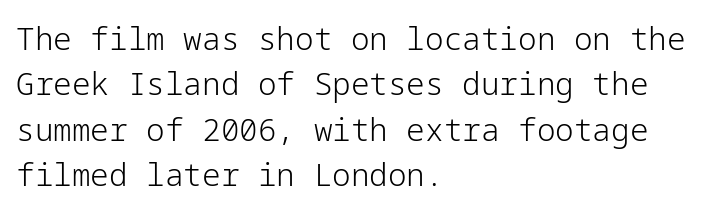
{"serif": "no", "italic": "no", "bold": "no", "weight": "light", "width": "normal", "stroke_contrast": "low", "x_height": "medium", "underline": "no", "align": "left", "line_spacing": "normal", "line_spacing_ratio": 1.46, "letter_spacing": "normal", "letter_spacing_em": 0.0, "glyph_px": 31}
